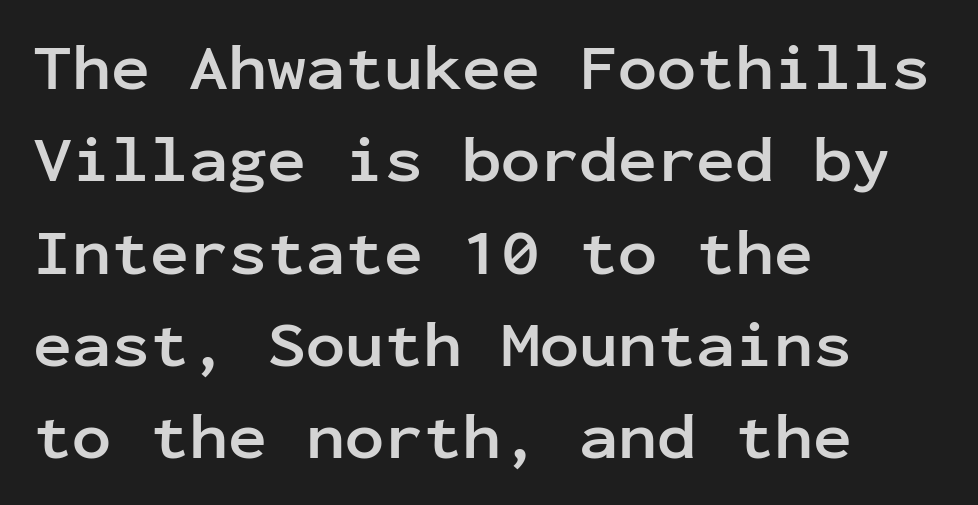
{"serif": "no", "italic": "no", "bold": "yes", "weight": "semibold", "width": "normal", "stroke_contrast": "low", "x_height": "medium", "monospaced": "yes", "underline": "no", "align": "left", "line_spacing": "normal", "line_spacing_ratio": 1.42, "letter_spacing": "normal", "letter_spacing_em": 0.0, "glyph_px": 65}
